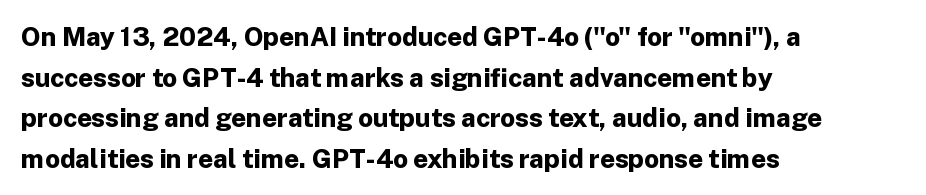
Q: Is the text bold? A: Yes.
Q: Is the text italic (slanted)? A: No, it is upright.
Q: Is the text underlined? A: No.
Q: How is the paragraph aligned? A: Left-aligned.
Q: Is the spacing between letters normal or unusually wide? A: Normal.
Q: Is the spacing between lines tight, normal or loose? A: Normal.
